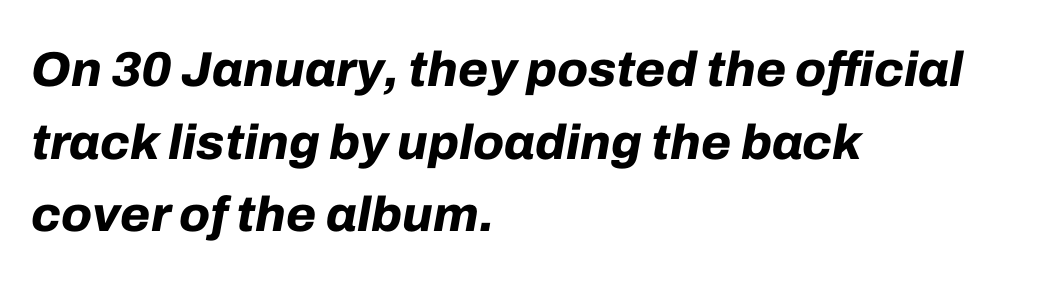
Q: Is the text bold? A: Yes.
Q: Is the text italic (slanted)? A: Yes, it leans right by about 10 degrees.
Q: Is the text underlined? A: No.
Q: How is the paragraph aligned? A: Left-aligned.
Q: Is the spacing between letters normal or unusually wide? A: Normal.
Q: Is the spacing between lines tight, normal or loose? A: Normal.
Q: Width (condensed, normal, or wide)? A: Normal.
Q: Stroke contrast? A: Low.
Q: x-height? A: Medium.
Q: Monospaced? A: No.
